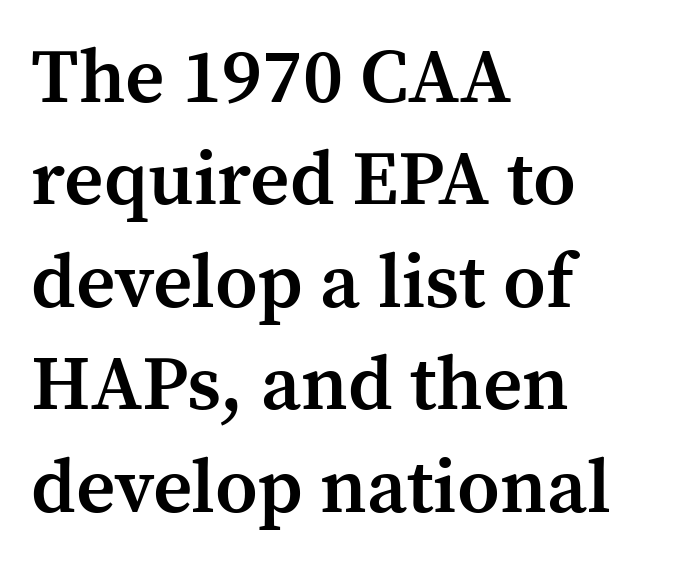
Q: Is the text bold? A: Semi-bold.
Q: Is the text italic (slanted)? A: No, it is upright.
Q: Is the typeface a serif or a sans-serif typeface? A: Serif.
Q: Is the text underlined? A: No.
Q: How is the paragraph aligned? A: Left-aligned.
Q: Is the spacing between letters normal or unusually wide? A: Normal.
Q: Is the spacing between lines tight, normal or loose? A: Normal.
Q: Width (condensed, normal, or wide)? A: Normal.
Q: Stroke contrast? A: Medium.
Q: x-height? A: Medium.
Q: Monospaced? A: No.
